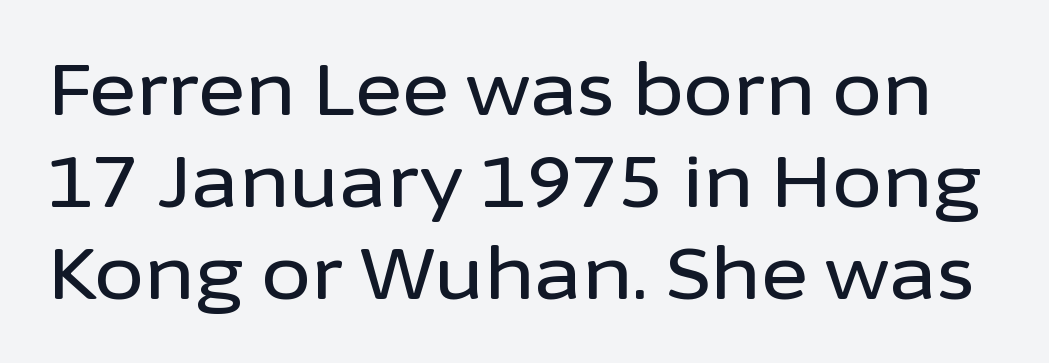
Rule under the text: the space is simply empty. Vertical strokes here are truly vertical. Baseline-to-baseline distance is the conventional proportion of letter height. Varying glyph widths throughout — classic text-font behaviour. Compared with typical body copy, the letter spacing here is the same.
